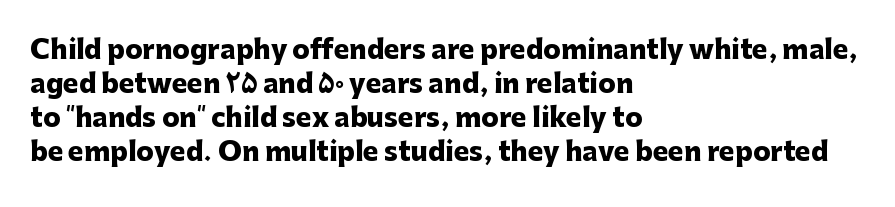
The image shows 26 px bold type, upright; set left-aligned, normal line spacing (1.31x), normal letter spacing, not underlined.
